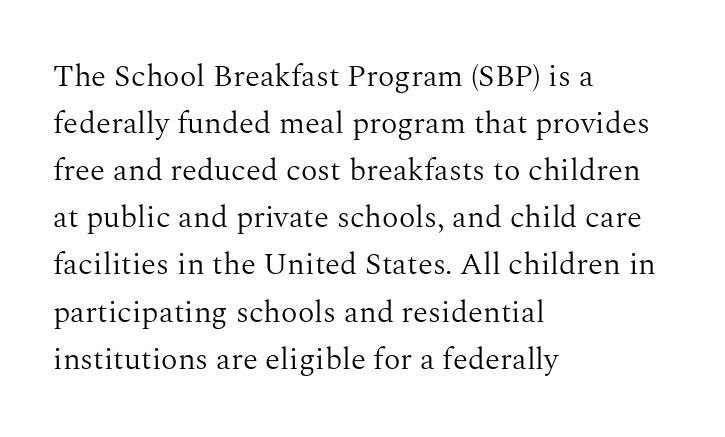
Q: Is the text bold? A: No.
Q: Is the text italic (slanted)? A: No, it is upright.
Q: Is the typeface a serif or a sans-serif typeface? A: Serif.
Q: Is the text underlined? A: No.
Q: How is the paragraph aligned? A: Left-aligned.
Q: Is the spacing between letters normal or unusually wide? A: Normal.
Q: Is the spacing between lines tight, normal or loose? A: Normal.
Q: Width (condensed, normal, or wide)? A: Normal.
Q: Stroke contrast? A: Medium.
Q: x-height? A: Medium.
Q: Monospaced? A: No.
